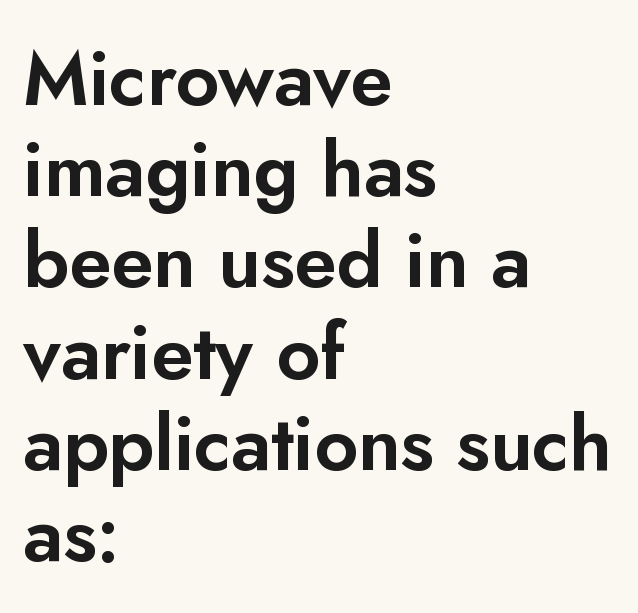
Q: Is the text italic (slanted)? A: No, it is upright.
Q: Is the typeface a serif or a sans-serif typeface? A: Sans-serif.
Q: Is the text underlined? A: No.
Q: How is the paragraph aligned? A: Left-aligned.
Q: Is the spacing between letters normal or unusually wide? A: Normal.
Q: Width (condensed, normal, or wide)? A: Normal.
Q: Stroke contrast? A: Low.
Q: x-height? A: Small.
Q: Monospaced? A: No.
